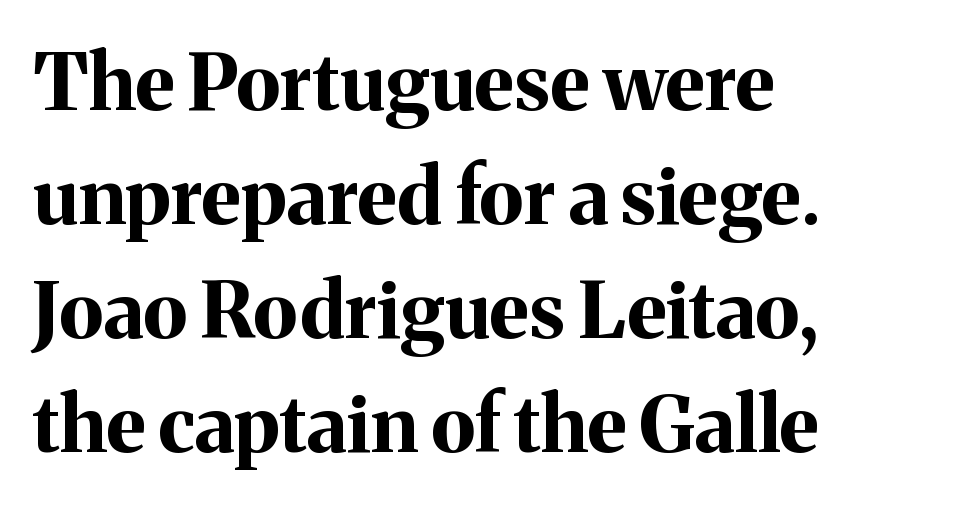
{"serif": "yes", "italic": "no", "bold": "yes", "weight": "bold", "width": "normal", "stroke_contrast": "medium", "x_height": "medium", "monospaced": "no", "underline": "no", "align": "left", "line_spacing": "normal", "line_spacing_ratio": 1.46, "letter_spacing": "normal", "letter_spacing_em": 0.0, "glyph_px": 78}
